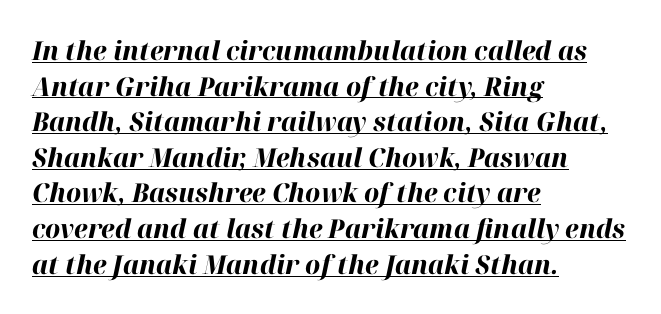
The image shows 26 px bold type, italic (leaning right); set left-aligned, normal line spacing (1.37x), normal letter spacing, underlined.
